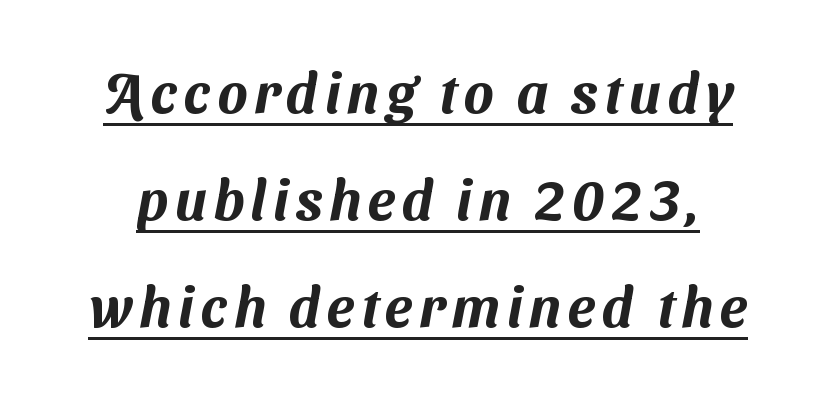
The image shows 56 px sans-serif type; set loose line spacing (1.91x), underlined; medium stroke contrast and a medium x-height.
